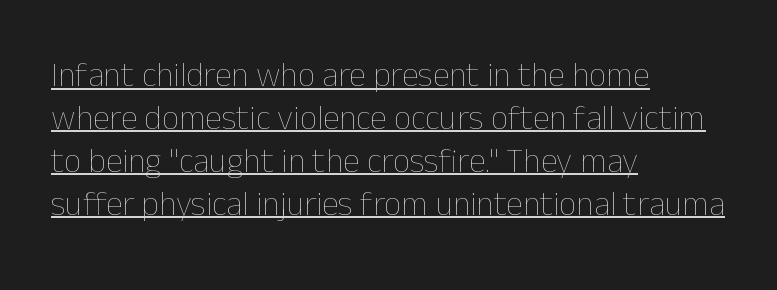
Q: Is the text bold? A: No.
Q: Is the text italic (slanted)? A: No, it is upright.
Q: Is the text underlined? A: Yes.
Q: How is the paragraph aligned? A: Left-aligned.
Q: Is the spacing between letters normal or unusually wide? A: Normal.
Q: Is the spacing between lines tight, normal or loose? A: Normal.
Q: Width (condensed, normal, or wide)? A: Normal.
Q: Stroke contrast? A: Low.
Q: x-height? A: Medium.
Q: Monospaced? A: No.
